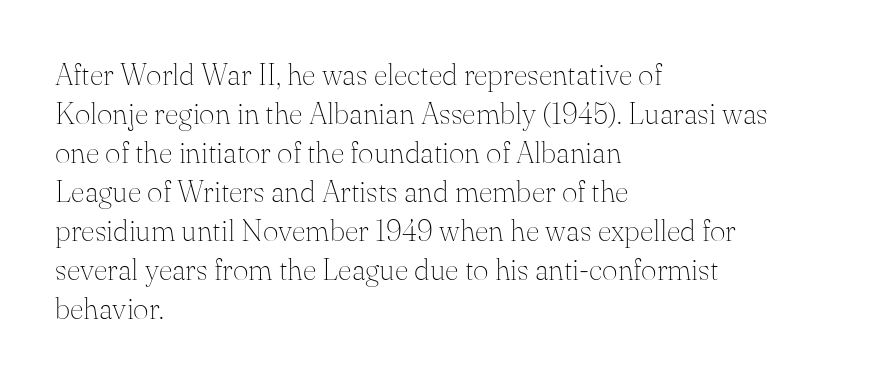
Tall strokes in this sample are plumb rather than angled. Regular leading. Descender tails drop into unmarked territory. The weight tops out at a normal text grade. Examine the stroke ends and you'll spot serifs. Proportional: the letters do not fall into vertical columns.
